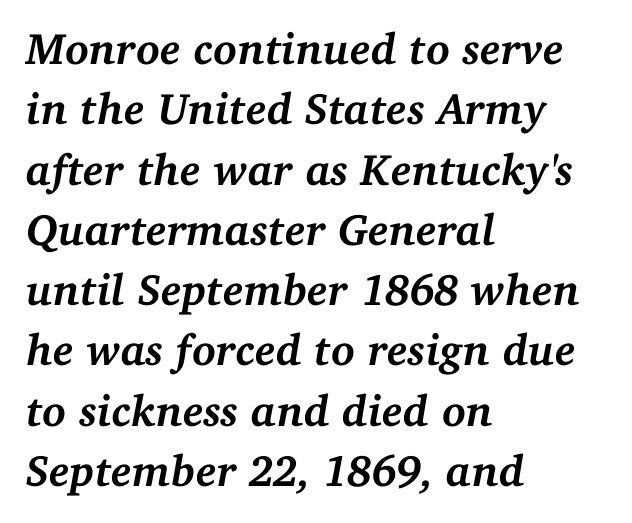
{"serif": "yes", "italic": "yes", "lean": "right", "slant_degrees": 11, "bold": "yes", "weight": "semibold", "width": "normal", "stroke_contrast": "medium", "x_height": "medium", "monospaced": "no", "underline": "no", "align": "left", "line_spacing": "normal", "line_spacing_ratio": 1.37, "letter_spacing": "normal", "letter_spacing_em": 0.0, "glyph_px": 44}
